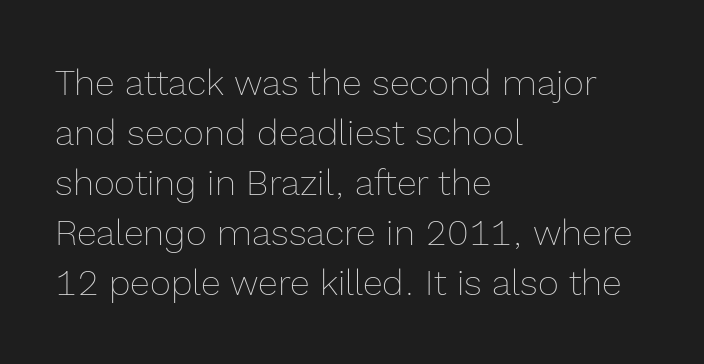
The letters stand upright; this is a roman face. Stroke mass is kept to a normal reading level or below. You could not count columns in this text — the font is proportionally spaced. The passage shown is not underscored anywhere. Visually the block forms a straight wall on the left and a jagged coastline on the right. How would I describe the line gaps? Plain and ordinary.
